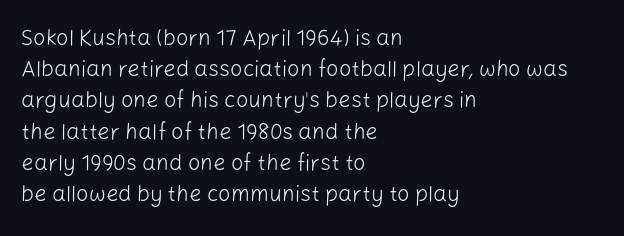
Every row of glyphs begins at an identical x-position on the left. The typesetting does not lean heavy: it is not bold. One glance says typical: line gaps are just what's usual. Underlining? Definitely not there.
